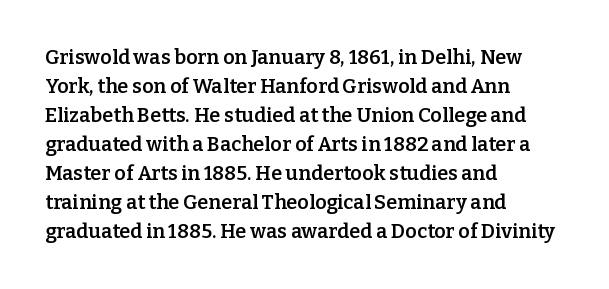
{"italic": "no", "bold": "semi", "underline": "no", "align": "left", "line_spacing": "normal", "line_spacing_ratio": 1.45, "letter_spacing": "normal", "letter_spacing_em": 0.0, "glyph_px": 20}
